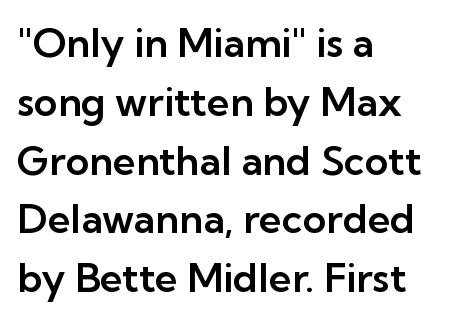
The image shows 40 px sans-serif type, upright; set left-aligned, normal line spacing (1.47x), normal letter spacing, not underlined; low stroke contrast and a medium x-height.
